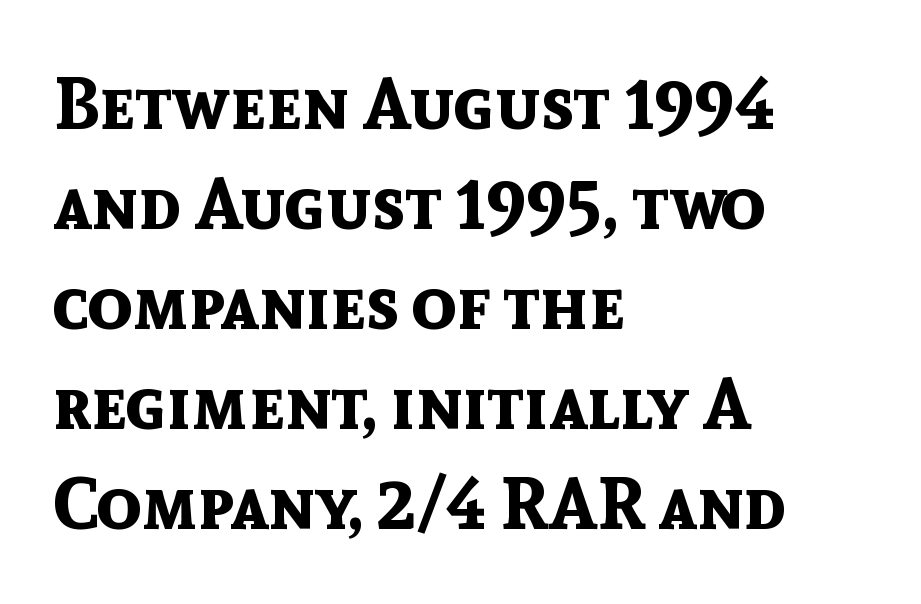
The image shows 73 px bold sans-serif type, upright; set left-aligned, normal line spacing (1.37x), normal letter spacing, not underlined; a medium x-height.
